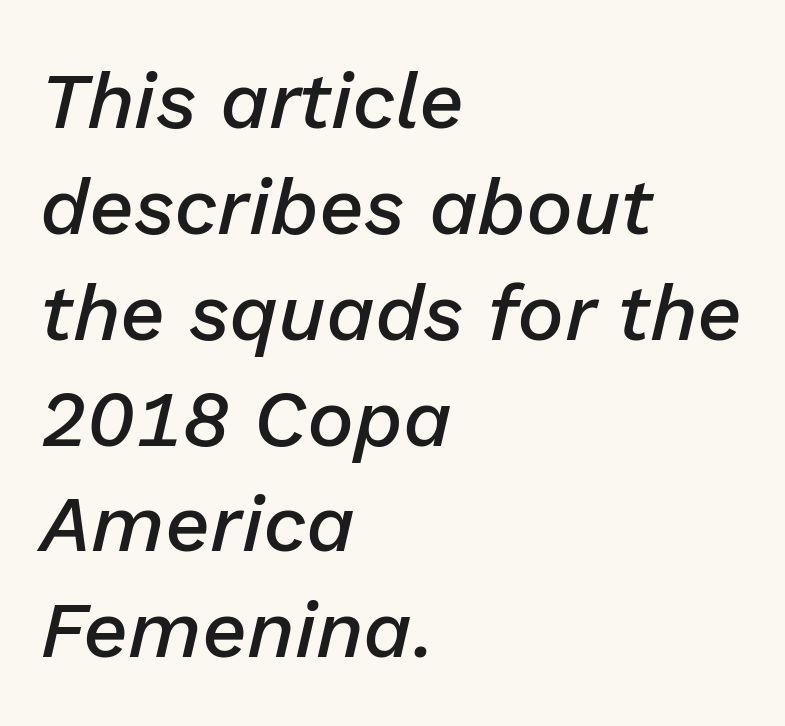
{"italic": "yes", "lean": "right", "slant_degrees": 13, "bold": "semi", "weight": "semibold", "width": "normal", "stroke_contrast": "low", "x_height": "medium", "monospaced": "no", "underline": "no", "align": "left", "line_spacing": "normal", "line_spacing_ratio": 1.34, "letter_spacing": "normal", "letter_spacing_em": 0.0, "glyph_px": 79}
